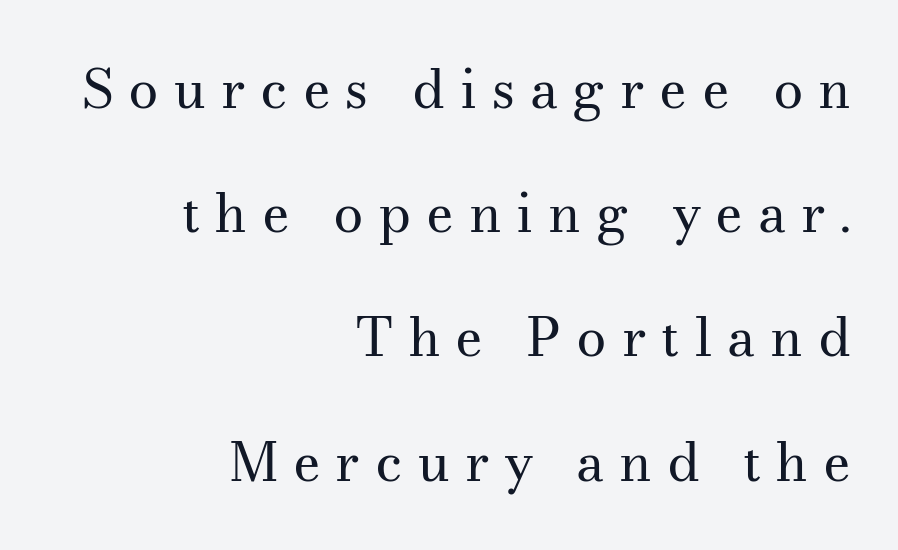
Does the copy run flush right? Yes — the right margin is perfectly even. Is this a fixed-width face? No — the glyphs have proportional, varying widths. The strip under each line holds only bare page. The passage shown stacks its lines with a broad gap.
